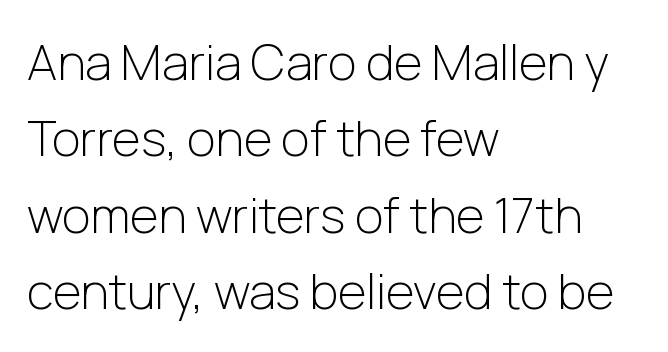
Q: Is the text bold? A: No.
Q: Is the text italic (slanted)? A: No, it is upright.
Q: Is the typeface a serif or a sans-serif typeface? A: Sans-serif.
Q: Is the text underlined? A: No.
Q: How is the paragraph aligned? A: Left-aligned.
Q: Is the spacing between letters normal or unusually wide? A: Normal.
Q: Is the spacing between lines tight, normal or loose? A: Normal.
Q: Width (condensed, normal, or wide)? A: Normal.
Q: Stroke contrast? A: Low.
Q: x-height? A: Medium.
Q: Monospaced? A: No.
